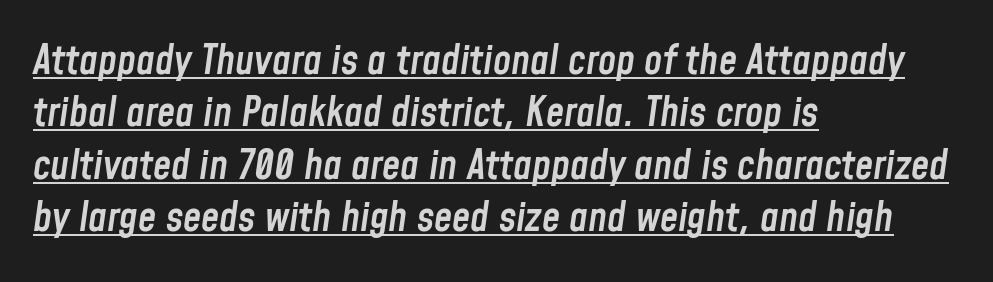
Q: Is the text bold? A: Semi-bold.
Q: Is the text italic (slanted)? A: Yes, it leans right by about 8 degrees.
Q: Is the text underlined? A: Yes.
Q: How is the paragraph aligned? A: Left-aligned.
Q: Is the spacing between letters normal or unusually wide? A: Normal.
Q: Is the spacing between lines tight, normal or loose? A: Normal.
Q: Width (condensed, normal, or wide)? A: Condensed.
Q: Stroke contrast? A: Low.
Q: x-height? A: Medium.
Q: Monospaced? A: No.
